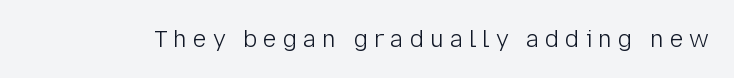
Q: Is the text bold? A: No.
Q: Is the text italic (slanted)? A: No, it is upright.
Q: Is the text underlined? A: No.
Q: Is the spacing between letters normal or unusually wide? A: Unusually wide.
